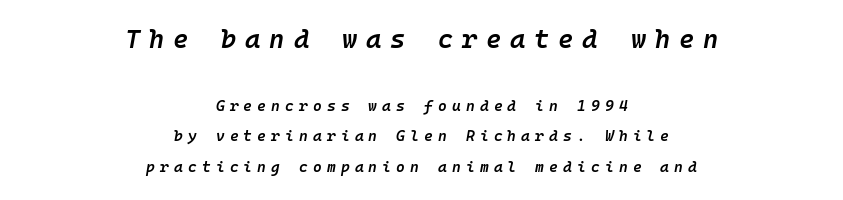
Large over small — that's the arrangement of the two blocks here. Here the glyphs are tracked loosely, breaking word shapes into spaced letters. Notice how the stems are inclined rather than vertical — that's the hallmark of italics. The letters are semibold — heavier than regular but short of a full bold. Notice how the passage keeps no hard edge, just a central spine.
